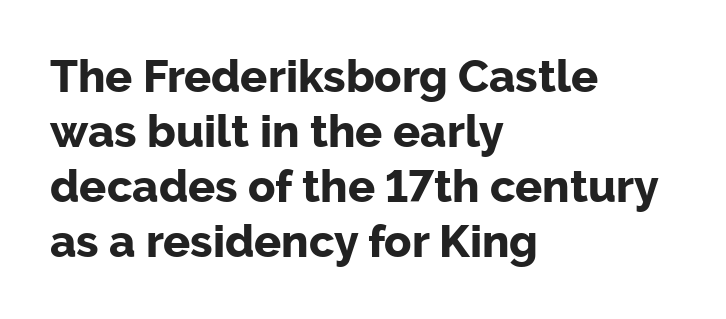
The compositor pushed each line to the left boundary. Underline: absent. Is this a sans? Yes — the strokes have no serifs. Standard letterfit; no display-style spreading of the glyphs.
